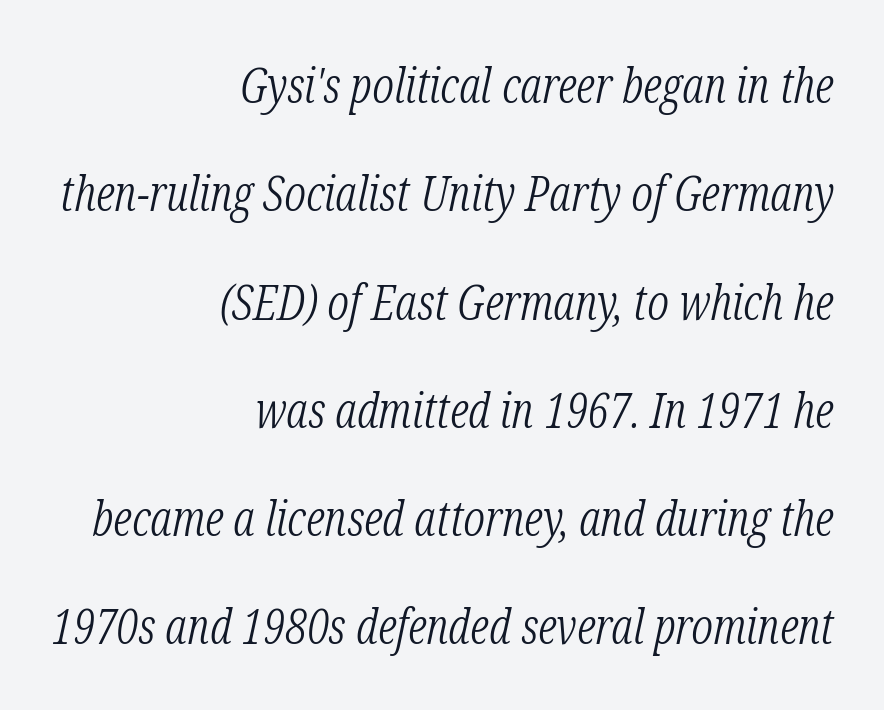
Q: Is the text bold? A: No.
Q: Is the text italic (slanted)? A: Yes, it leans right by about 12 degrees.
Q: Is the typeface a serif or a sans-serif typeface? A: Serif.
Q: Is the text underlined? A: No.
Q: How is the paragraph aligned? A: Right-aligned.
Q: Is the spacing between letters normal or unusually wide? A: Normal.
Q: Is the spacing between lines tight, normal or loose? A: Loose.
Q: Width (condensed, normal, or wide)? A: Condensed.
Q: Stroke contrast? A: Low.
Q: x-height? A: Medium.
Q: Monospaced? A: No.
